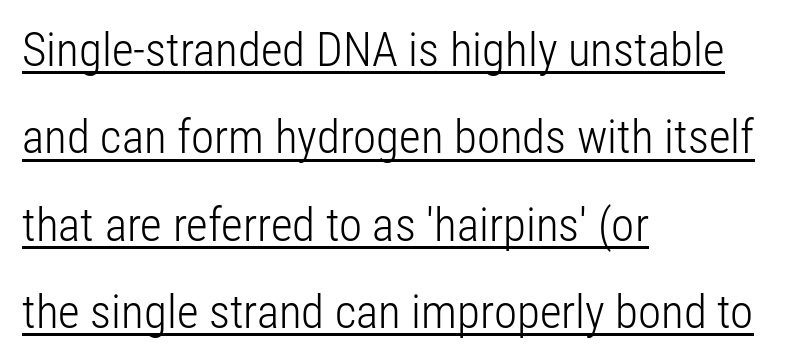
Visually the block forms a straight wall on the left and a jagged coastline on the right. I'd call this a sans setting — the letters go barefoot. Students, note that the glyphs here touch the page at normal intervals. The typeface has the unassuming heft of standard copy or less. The axis of the letterforms is exactly vertical. The rendered words wear a rule along their underside.
